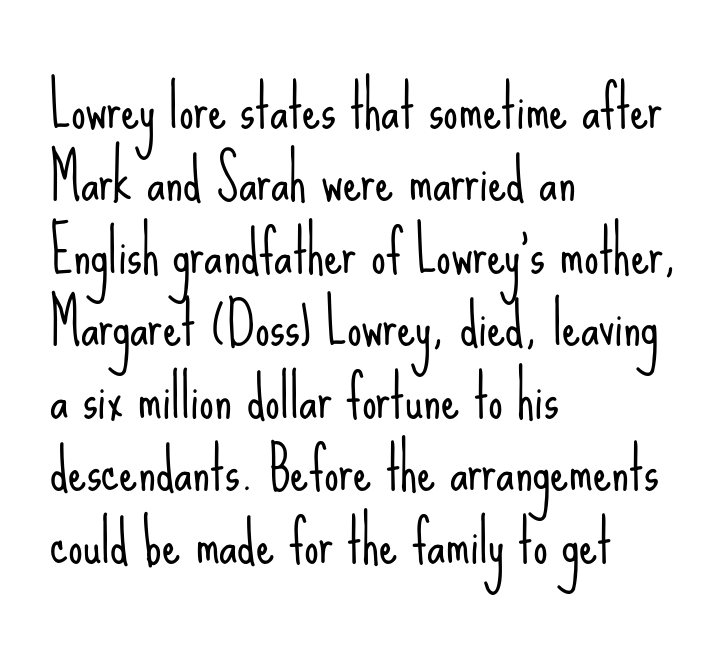
Q: Is the text bold? A: No.
Q: Is the text italic (slanted)? A: No, it is upright.
Q: Is the typeface a serif or a sans-serif typeface? A: Sans-serif.
Q: Is the text underlined? A: No.
Q: How is the paragraph aligned? A: Left-aligned.
Q: Is the spacing between letters normal or unusually wide? A: Normal.
Q: Is the spacing between lines tight, normal or loose? A: Normal.
Q: Width (condensed, normal, or wide)? A: Condensed.
Q: Stroke contrast? A: Low.
Q: x-height? A: Small.
Q: Monospaced? A: No.
